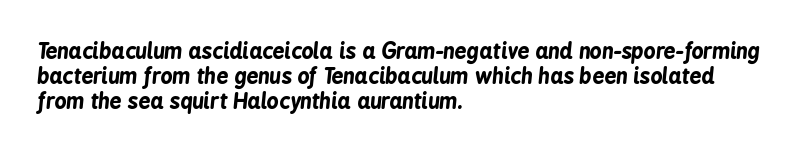
{"italic": "yes", "lean": "right", "slant_degrees": 6, "bold": "yes", "underline": "no", "align": "left", "line_spacing_ratio": 1.2, "letter_spacing": "normal", "letter_spacing_em": 0.0, "glyph_px": 21}
